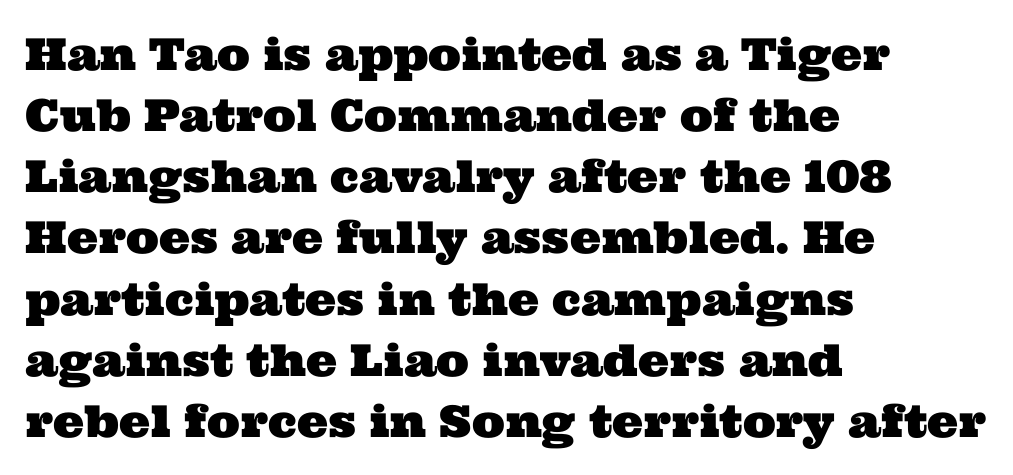
Looks like regular typesetting: each glyph gets only the width it needs. The rows are spaced the way most documents space them. Check where the strokes stop: tiny serifs finish them off. The area under the type is left untouched.
